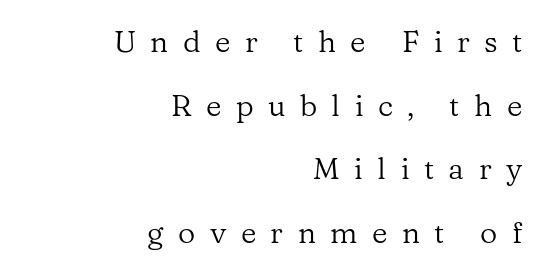
The image shows 30 px regular-weight serif type, upright; set right-aligned, loose line spacing (2.12x), unusually wide letter spacing (+0.48 em), not underlined; low stroke contrast and a medium x-height.
